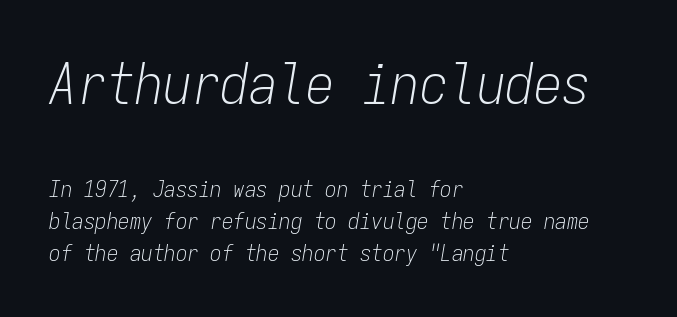
The image shows 57 px light, condensed type, italic (leaning right), monospaced; set left-aligned, normal line spacing (1.39x), normal letter spacing, not underlined; the first (top) block is 2.48x larger; low stroke contrast and a medium x-height.
